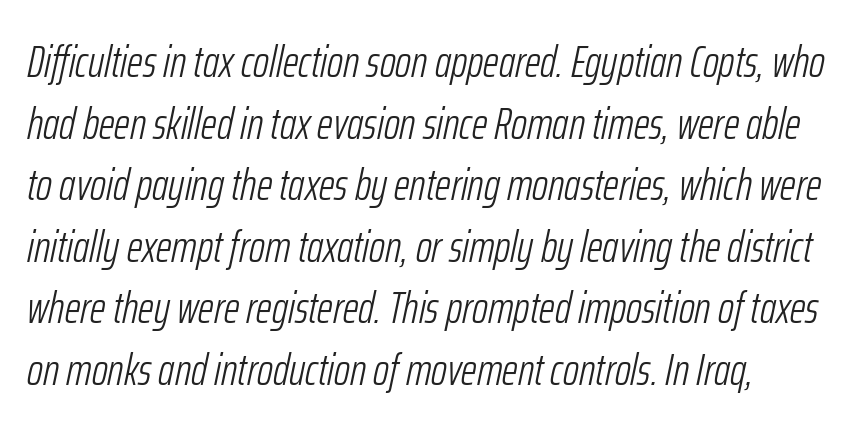
The image shows 44 px light, condensed type, italic (leaning right); set normal line spacing (1.4x), normal letter spacing, not underlined; low stroke contrast and a medium x-height.
